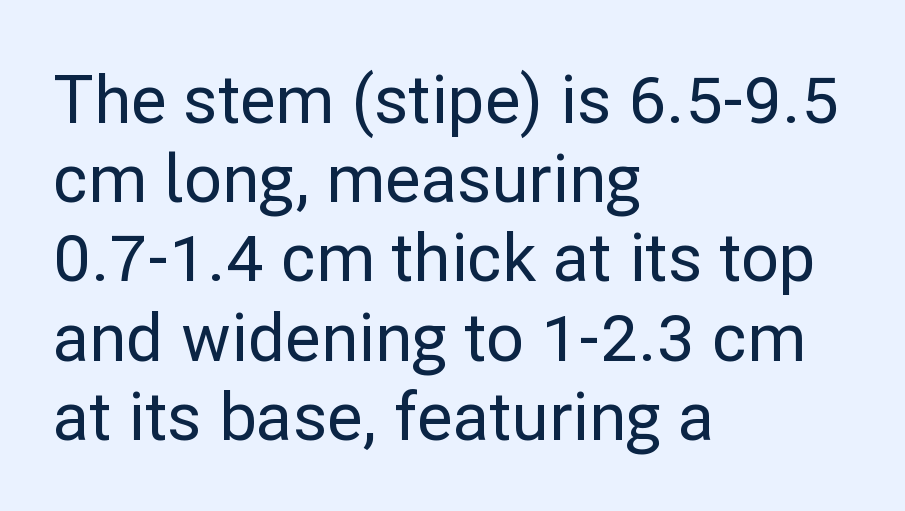
The image shows 66 px sans-serif type, upright; set left-aligned, line spacing 1.2x, normal letter spacing, not underlined; low stroke contrast and a medium x-height.
